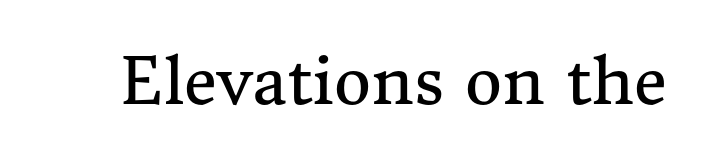
The image shows 64 px regular-weight serif type, upright; set normal letter spacing, not underlined; medium stroke contrast and a medium x-height.
